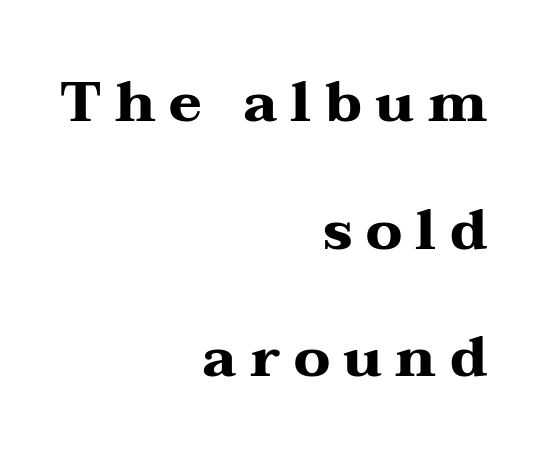
The image shows 56 px heavy, wide serif type, upright; set right-aligned, loose line spacing (2.28x), unusually wide letter spacing (+0.24 em), not underlined; medium stroke contrast and a medium x-height.
